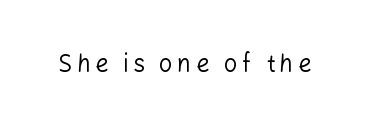
Q: Is the text bold? A: No.
Q: Is the text italic (slanted)? A: No, it is upright.
Q: Is the text underlined? A: No.
